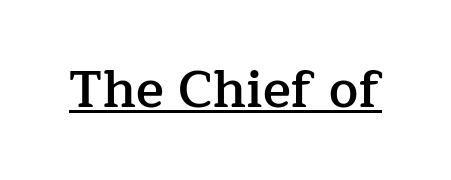
Q: Is the text bold? A: Semi-bold.
Q: Is the text italic (slanted)? A: No, it is upright.
Q: Is the typeface a serif or a sans-serif typeface? A: Serif.
Q: Is the text underlined? A: Yes.
Q: Is the spacing between letters normal or unusually wide? A: Normal.
Q: Width (condensed, normal, or wide)? A: Normal.
Q: Stroke contrast? A: Low.
Q: x-height? A: Medium.
Q: Monospaced? A: No.
